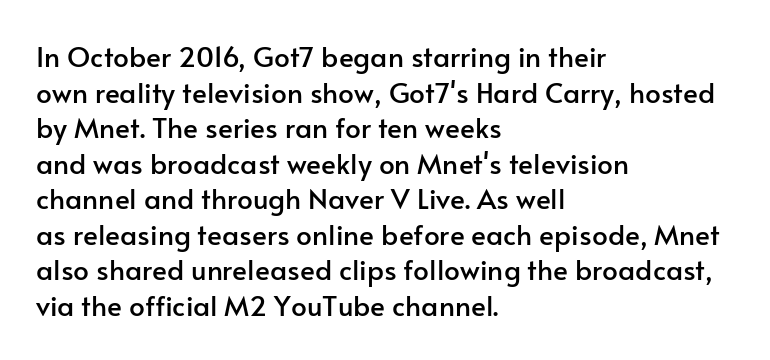
{"serif": "no", "italic": "no", "width": "normal", "stroke_contrast": "low", "x_height": "small", "monospaced": "no", "underline": "no", "align": "left", "line_spacing": "normal", "line_spacing_ratio": 1.27, "letter_spacing": "normal", "letter_spacing_em": 0.0, "glyph_px": 28}
